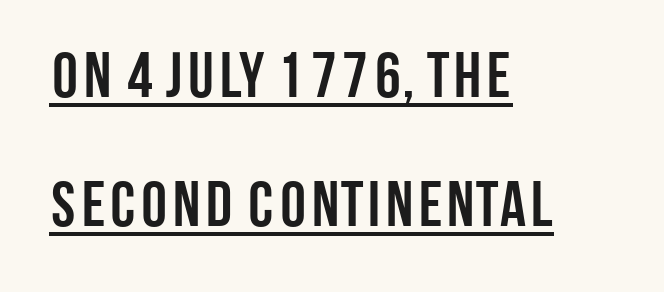
{"serif": "no", "italic": "no", "bold": "yes", "weight": "semibold", "width": "condensed", "stroke_contrast": "low", "x_height": "large", "monospaced": "no", "underline": "yes", "align": "left", "line_spacing": "loose", "line_spacing_ratio": 2.02, "letter_spacing": "normal", "letter_spacing_em": 0.0, "glyph_px": 64}
